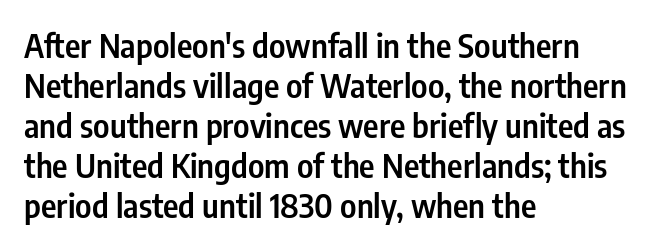
The image shows 33 px semibold, condensed sans-serif type, upright; set left-aligned, line spacing 1.21x, normal letter spacing, not underlined; low stroke contrast and a medium x-height.
